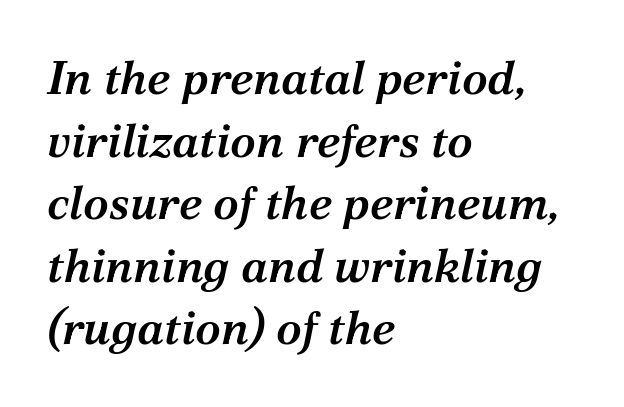
{"serif": "yes", "italic": "yes", "lean": "right", "slant_degrees": 12, "bold": "semi", "weight": "semibold", "width": "normal", "stroke_contrast": "medium", "x_height": "medium", "monospaced": "no", "underline": "no", "align": "left", "line_spacing": "normal", "line_spacing_ratio": 1.33, "letter_spacing": "normal", "letter_spacing_em": 0.0, "glyph_px": 47}
